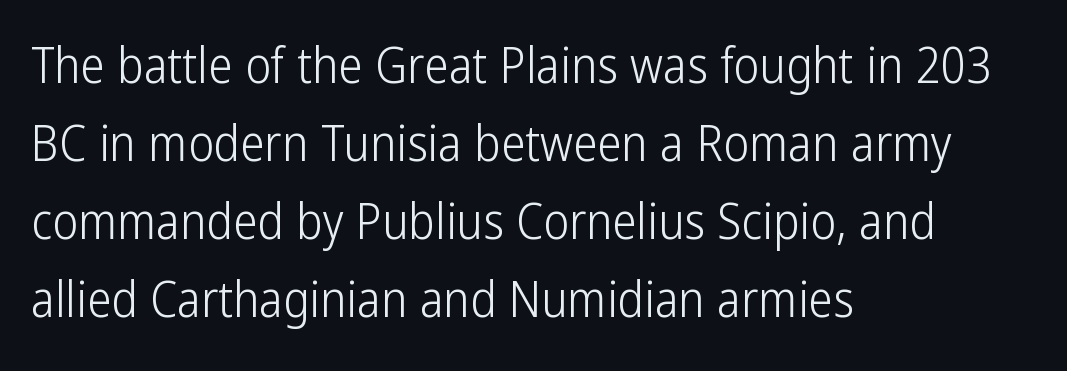
Q: Is the text bold? A: No.
Q: Is the text italic (slanted)? A: No, it is upright.
Q: Is the typeface a serif or a sans-serif typeface? A: Sans-serif.
Q: Is the text underlined? A: No.
Q: How is the paragraph aligned? A: Left-aligned.
Q: Is the spacing between letters normal or unusually wide? A: Normal.
Q: Is the spacing between lines tight, normal or loose? A: Normal.
Q: Width (condensed, normal, or wide)? A: Condensed.
Q: Stroke contrast? A: Low.
Q: x-height? A: Medium.
Q: Monospaced? A: No.
